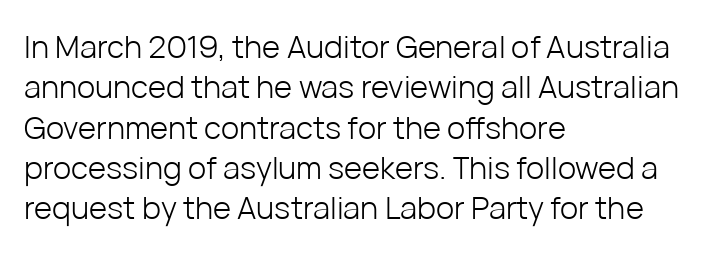
Q: Is the text bold? A: No.
Q: Is the text italic (slanted)? A: No, it is upright.
Q: Is the typeface a serif or a sans-serif typeface? A: Sans-serif.
Q: Is the text underlined? A: No.
Q: How is the paragraph aligned? A: Left-aligned.
Q: Is the spacing between letters normal or unusually wide? A: Normal.
Q: Is the spacing between lines tight, normal or loose? A: Normal.
Q: Width (condensed, normal, or wide)? A: Normal.
Q: Stroke contrast? A: Low.
Q: x-height? A: Medium.
Q: Monospaced? A: No.
